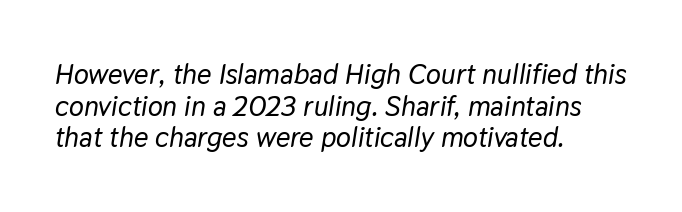
These lines are rendered in a variable-pitch font. This rendering features lettering with no underline. The typesetter chose a ragged-right arrangement here. Vertically, the passage feels compressed, each row crowding the next. Look at the tracking — it's just the regular setting, nothing added.
